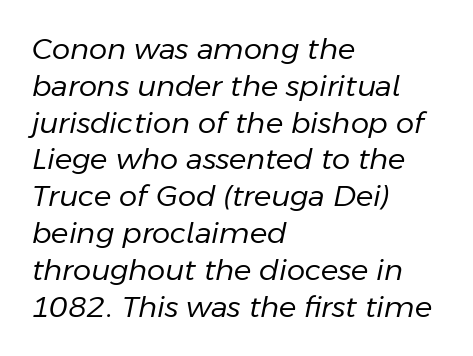
Q: Is the text bold? A: No.
Q: Is the text italic (slanted)? A: Yes, it leans right by about 11 degrees.
Q: Is the text underlined? A: No.
Q: How is the paragraph aligned? A: Left-aligned.
Q: Is the spacing between letters normal or unusually wide? A: Normal.
Q: Is the spacing between lines tight, normal or loose? A: Normal.
Q: Width (condensed, normal, or wide)? A: Normal.
Q: Stroke contrast? A: Low.
Q: x-height? A: Medium.
Q: Monospaced? A: No.
